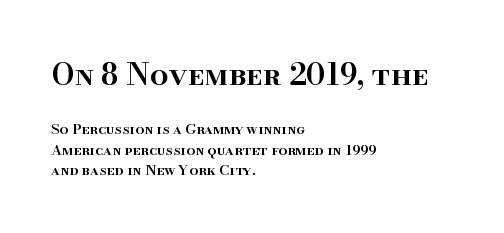
{"serif": "yes", "italic": "no", "bold": "semi", "weight": "semibold", "width": "normal", "stroke_contrast": "high", "x_height": "small", "monospaced": "no", "underline": "no", "align": "left", "line_spacing": "normal", "line_spacing_ratio": 1.45, "letter_spacing": "normal", "letter_spacing_em": 0.0, "larger_block": "first", "size_ratio": 2.14, "glyph_px": 30}
